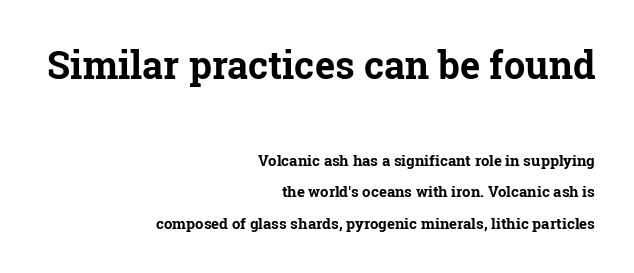
The image shows 38 px bold serif type, upright; set right-aligned, loose line spacing (2.11x), normal letter spacing, not underlined; the first (top) block is 2.53x larger; low stroke contrast and a medium x-height.
